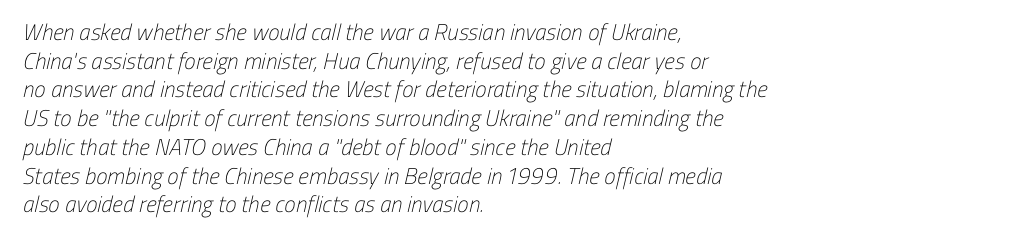
{"bold": "no", "underline": "no", "align": "left", "line_spacing": "normal", "line_spacing_ratio": 1.25, "letter_spacing": "normal", "letter_spacing_em": 0.0, "glyph_px": 23}
